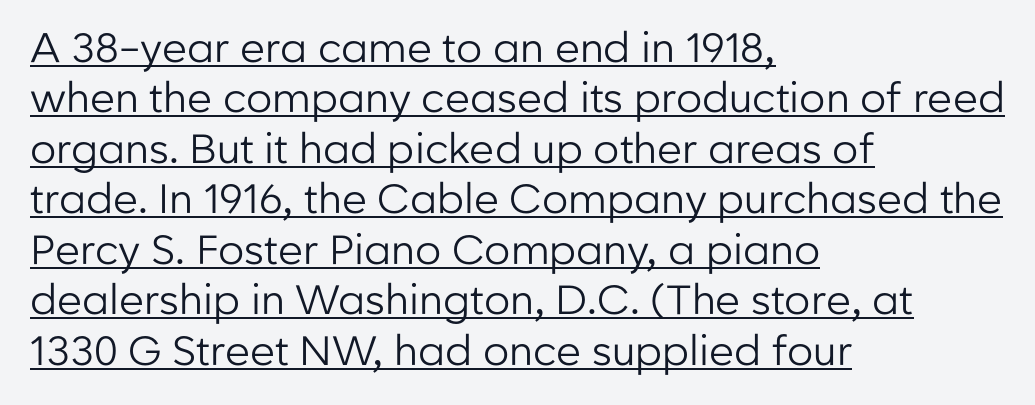
Between one letter and the next there's only the usual sliver of space. A typesetter would label this face a sans. The weight tops out at a normal text grade. The letters advance in unequal steps, a hallmark of proportional type.
